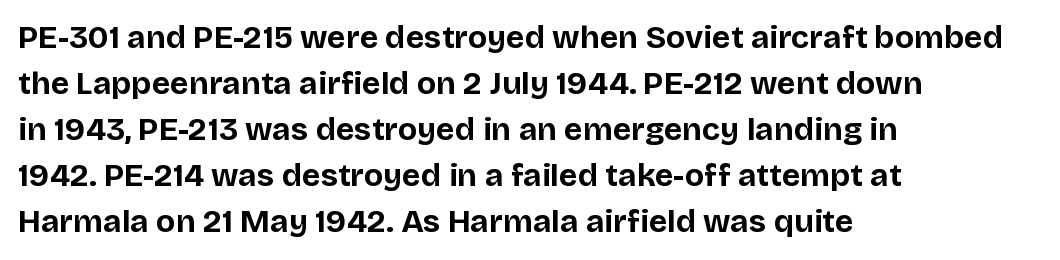
Nothing unusual about the tracking: characters are spaced as the font intends. The baseline area is clear. Posture: vertical. The vertical gap from one line to the next is medium. Looks like regular typesetting: each glyph gets only the width it needs. These lines stack with their left ends in a neat column.
